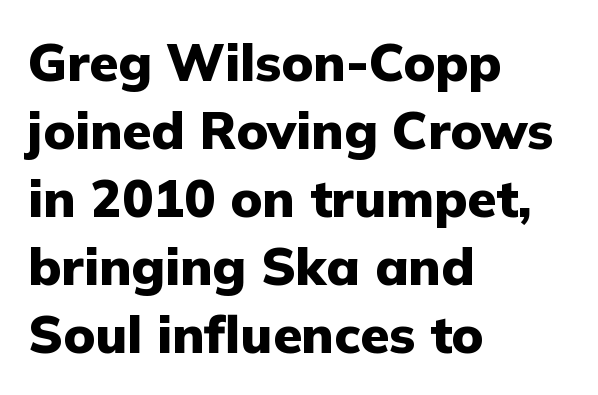
A full-strength bold gives these letters their thick strokes. The letterforms sit shoulder to shoulder at normal distance. You could not count columns in this text — the font is proportionally spaced. These lines are composed in type without serifs. The setting favours the left margin, as ordinary paragraphs usually do.
